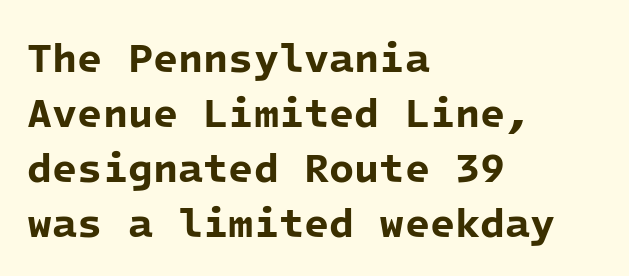
{"serif": "no", "bold": "yes", "weight": "bold", "width": "normal", "stroke_contrast": "low", "x_height": "medium", "monospaced": "yes", "underline": "no", "align": "left", "line_spacing": "normal", "line_spacing_ratio": 1.34, "letter_spacing": "normal", "letter_spacing_em": 0.0, "glyph_px": 41}
